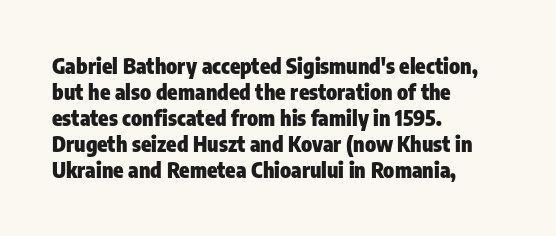
{"italic": "no", "bold": "yes", "underline": "no", "align": "left", "line_spacing_ratio": 1.24, "letter_spacing": "normal", "letter_spacing_em": 0.0, "glyph_px": 21}
